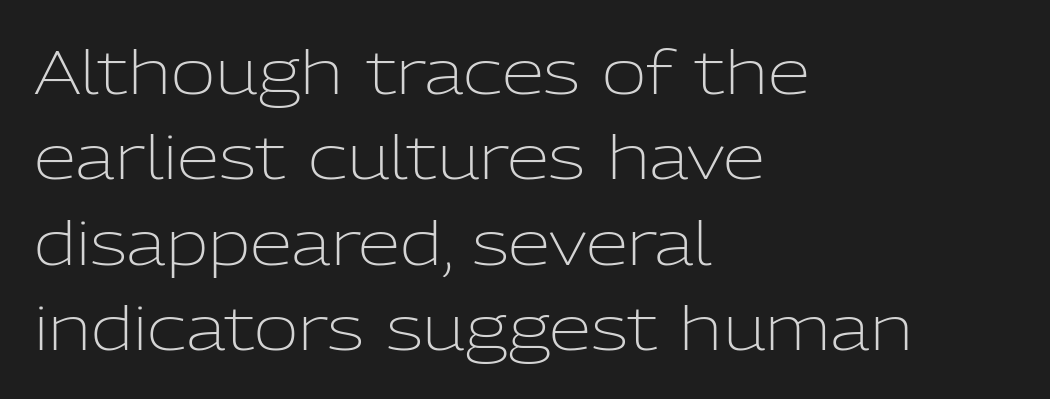
The image shows 61 px light sans-serif type, upright; set left-aligned, normal line spacing (1.4x), normal letter spacing, not underlined; low stroke contrast and a medium x-height.
